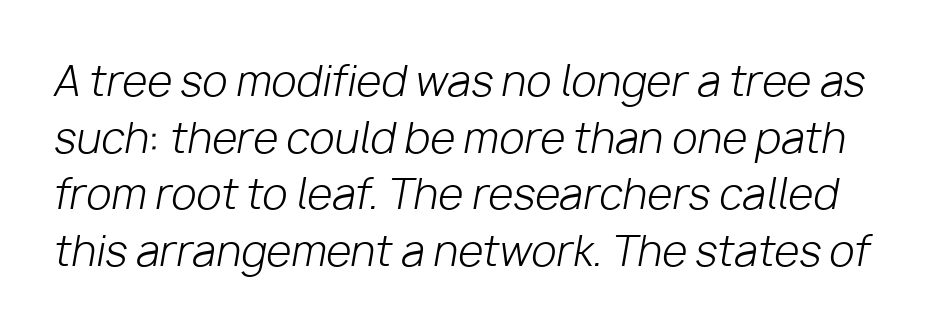
The image shows 41 px light type, italic (leaning right); set normal line spacing (1.38x), normal letter spacing, not underlined; low stroke contrast and a medium x-height.
